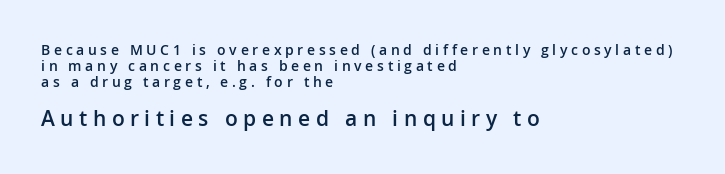
{"italic": "no", "bold": "semi", "underline": "no", "align": "left", "line_spacing": "tight", "line_spacing_ratio": 1.13, "letter_spacing": "wide", "letter_spacing_em": 0.26, "larger_block": "second", "size_ratio": 1.5, "glyph_px": 21}
